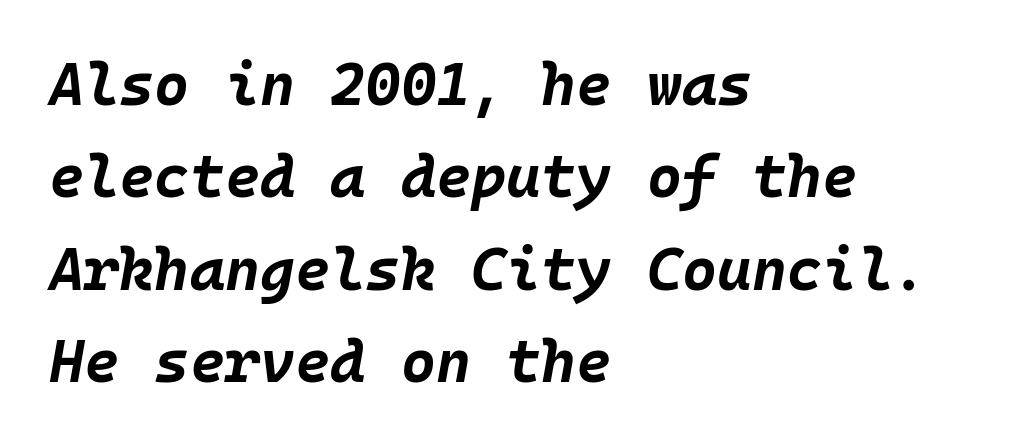
The image shows 60 px bold type, italic (leaning right), monospaced; set left-aligned, normal line spacing (1.54x), normal letter spacing, not underlined; low stroke contrast and a large x-height.
